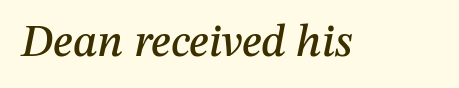
The image shows 45 px text type, italic (leaning right); set normal letter spacing, not underlined; medium stroke contrast and a medium x-height.
